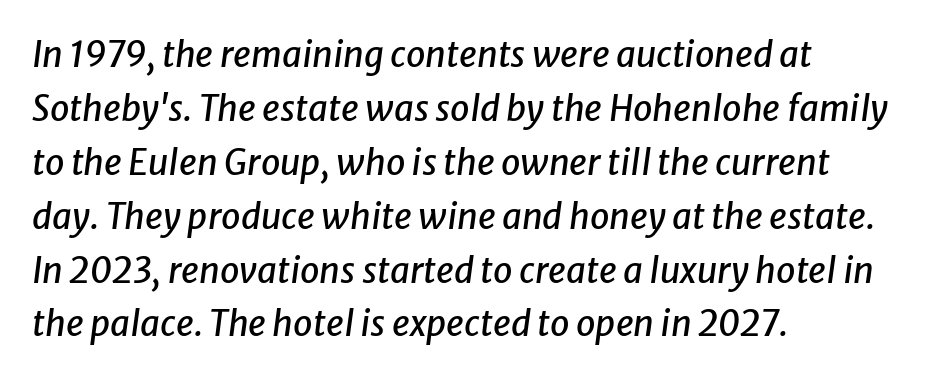
Q: Is the text italic (slanted)? A: Yes, it leans right by about 8 degrees.
Q: Is the text underlined? A: No.
Q: How is the paragraph aligned? A: Left-aligned.
Q: Is the spacing between letters normal or unusually wide? A: Normal.
Q: Is the spacing between lines tight, normal or loose? A: Normal.
Q: Width (condensed, normal, or wide)? A: Normal.
Q: Stroke contrast? A: Low.
Q: x-height? A: Medium.
Q: Monospaced? A: No.
